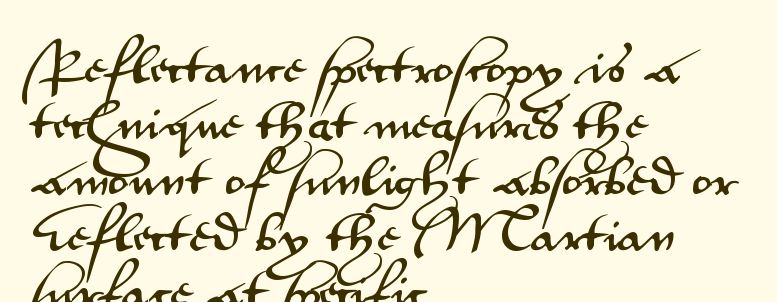
The face used here is proportionally spaced, like ordinary book or web type. Only glyphs here, with clear space below each row. Compared with typical body copy, the letter spacing here is the same. A classic flush-left, rag-right setting is used for this passage.
